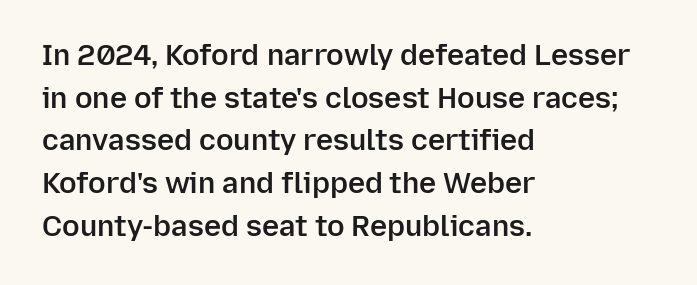
The image shows 29 px semibold sans-serif type, upright; set left-aligned, normal line spacing (1.47x), normal letter spacing, not underlined; low stroke contrast and a medium x-height.
